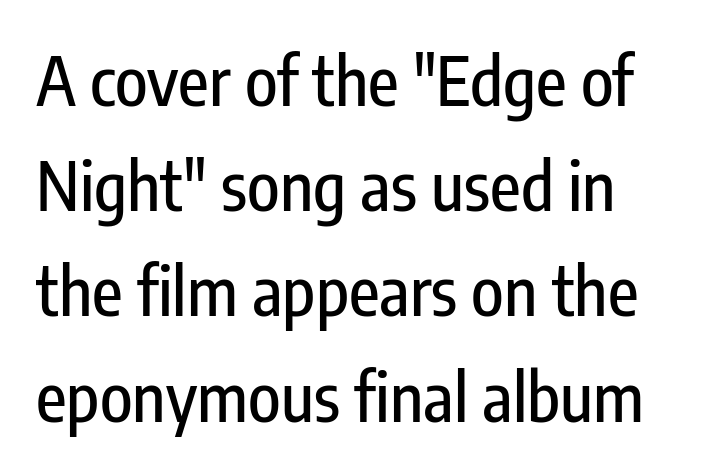
The image shows 67 px condensed sans-serif type, upright; set left-aligned, normal line spacing (1.57x), normal letter spacing, not underlined; low stroke contrast and a medium x-height.
